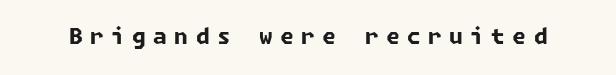
The image shows 22 px bold type; set unusually wide letter spacing (+0.34 em), not underlined.
